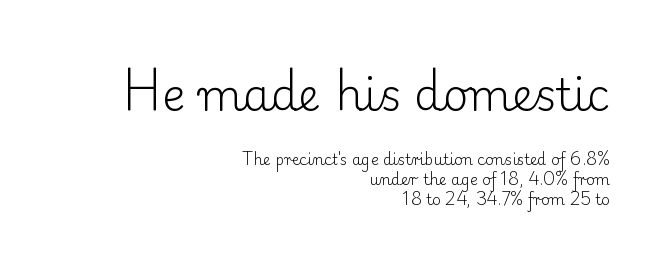
Q: Is the text bold? A: No.
Q: Is the text italic (slanted)? A: No, it is upright.
Q: Is the text underlined? A: No.
Q: How is the paragraph aligned? A: Right-aligned.
Q: Is the spacing between letters normal or unusually wide? A: Normal.
Q: Is the spacing between lines tight, normal or loose? A: Normal.
Q: Which block of text is set in a larger size, the first (top) or the second (bottom)? A: The first (top) one.
Q: Width (condensed, normal, or wide)? A: Normal.
Q: Stroke contrast? A: Low.
Q: x-height? A: Small.
Q: Monospaced? A: No.
